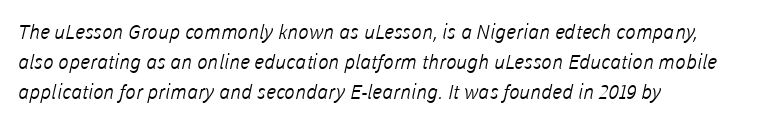
The image shows 20 px text type; set left-aligned, normal line spacing (1.5x), normal letter spacing, not underlined.
